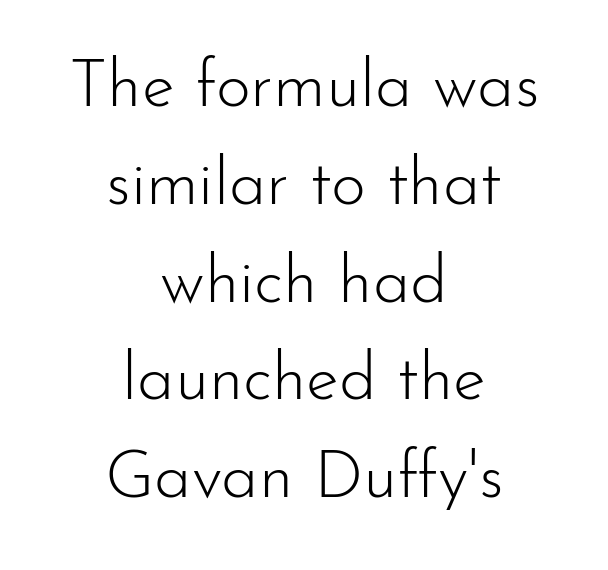
The image shows 67 px light sans-serif type, upright; set centered, normal line spacing (1.46x), normal letter spacing, not underlined; low stroke contrast and a small x-height.
